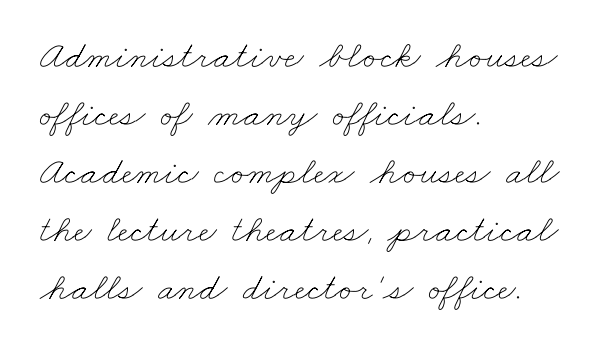
These lines are rendered in a variable-pitch font. The characters are drawn with everyday or finer stroke widths. Short and long lines alike share a common starting point at left. The foot of each line stays bare and open.
